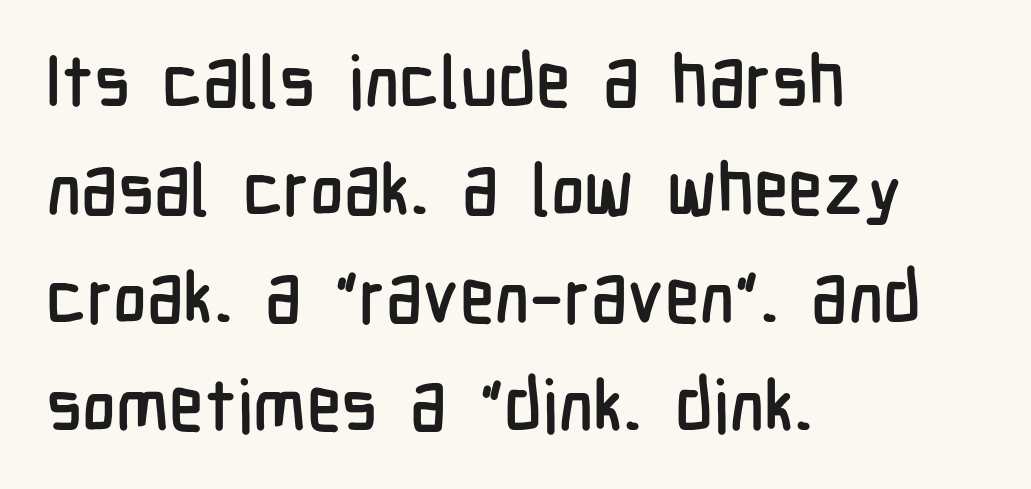
{"serif": "no", "italic": "no", "width": "condensed", "stroke_contrast": "low", "x_height": "medium", "monospaced": "no", "underline": "no", "align": "left", "line_spacing": "normal", "line_spacing_ratio": 1.5, "letter_spacing": "normal", "letter_spacing_em": 0.0, "glyph_px": 72}
